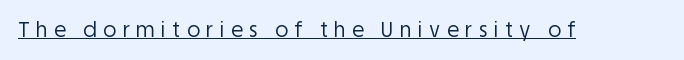
The image shows 20 px text type, upright; set unusually wide letter spacing (+0.33 em), underlined.
